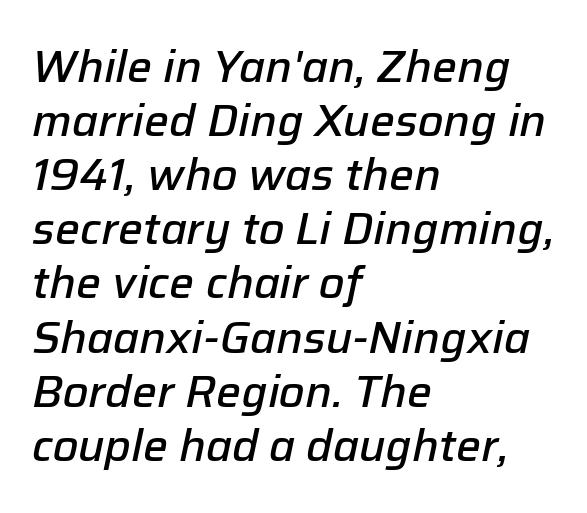
Descenders are the only things crossing below the line. These lines are rendered in a variable-pitch font. The face used here has a pronounced slope to its letters. Layout note: lines flush left. This is the in-between weight designers call semibold or demi.
